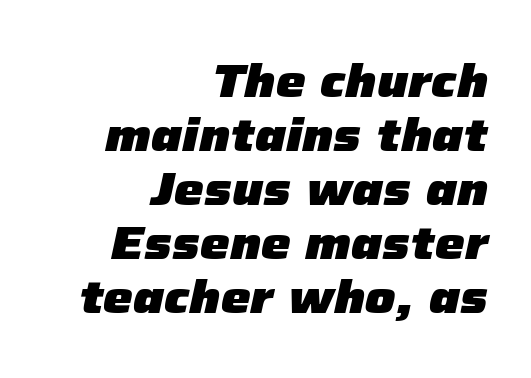
The compositor pushed each line to the right boundary. Plenty of ink on the page — the face is bold. Italic? Definitely — the glyphs are oblique. This sample has the flowing, uneven cadence of proportional lettering.
